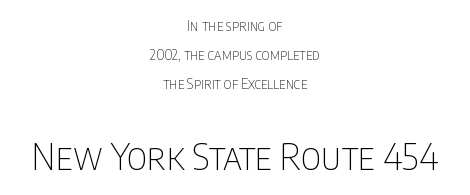
Look at the bottom of the vertical strokes: they stop flat, with no serifs. The weight would be labelled regular, book, light, or lighter still. Line spacing here is loose. Descenders hang freely into open space. Short and long lines alike share a common midpoint. The type is set solid horizontally, with unmodified tracking.
